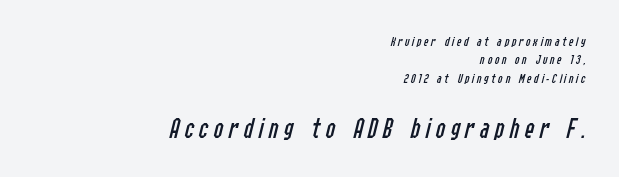
Q: Is the text bold? A: No.
Q: Is the text italic (slanted)? A: Yes, it leans right by about 14 degrees.
Q: Is the text underlined? A: No.
Q: How is the paragraph aligned? A: Right-aligned.
Q: Is the spacing between lines tight, normal or loose? A: Normal.
Q: Which block of text is set in a larger size, the first (top) or the second (bottom)? A: The second (bottom) one.
Q: Width (condensed, normal, or wide)? A: Condensed.
Q: Stroke contrast? A: Low.
Q: x-height? A: Medium.
Q: Monospaced? A: No.
